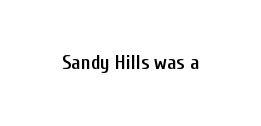
The image shows 20 px text type, upright; set normal letter spacing, not underlined.
